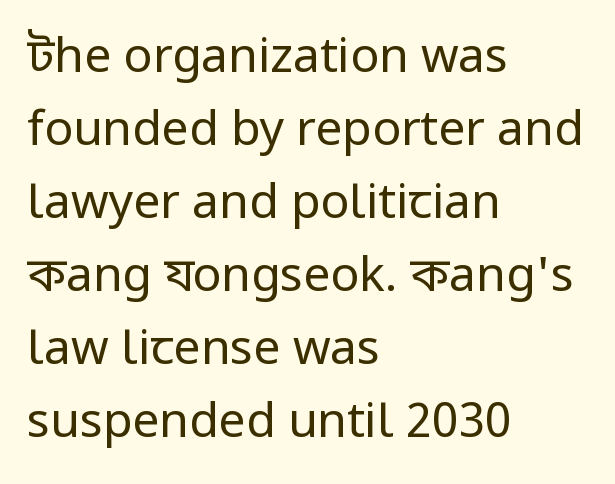
The image shows 48 px regular-weight sans-serif type, upright; set left-aligned, normal line spacing (1.52x), normal letter spacing, not underlined; low stroke contrast and a medium x-height.
